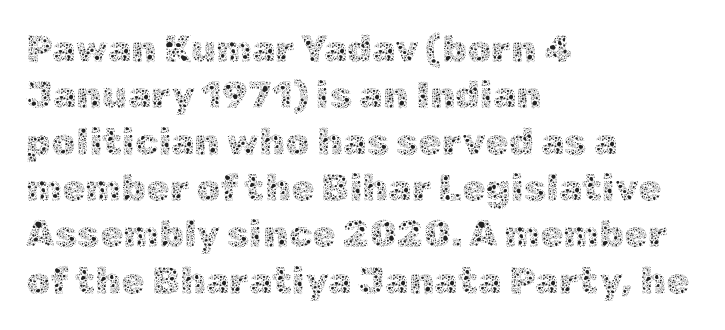
The image shows 38 px thin type, upright; set left-aligned, line spacing 1.22x, normal letter spacing, not underlined; a medium x-height.
